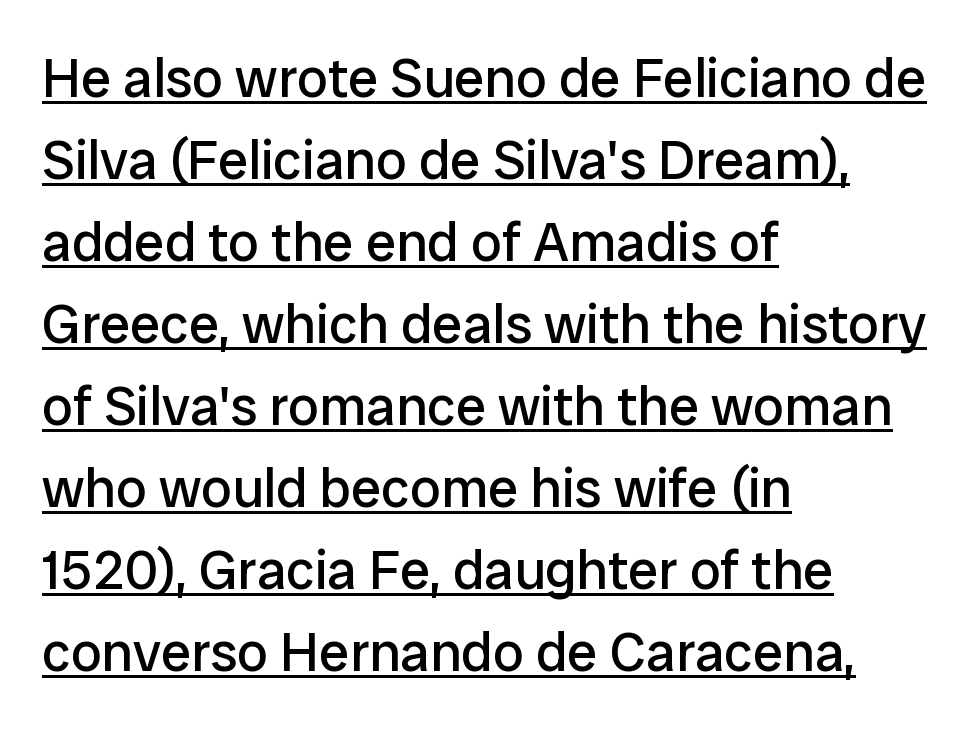
{"serif": "no", "italic": "no", "bold": "no", "weight": "regular", "width": "normal", "stroke_contrast": "low", "x_height": "medium", "monospaced": "no", "underline": "yes", "align": "left", "line_spacing": "normal", "line_spacing_ratio": 1.49, "letter_spacing": "normal", "letter_spacing_em": 0.0, "glyph_px": 55}
